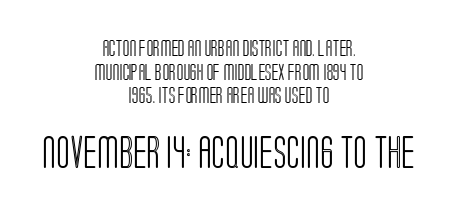
The letters sit at their default tracking, neither squeezed nor spread. No word sits above an underline. When letters stand straight like this, we call the style roman or upright. The passage shown is typed in a proportional face where columns would drift. Horizontal alignment here is central, giving a formal, balanced look.
